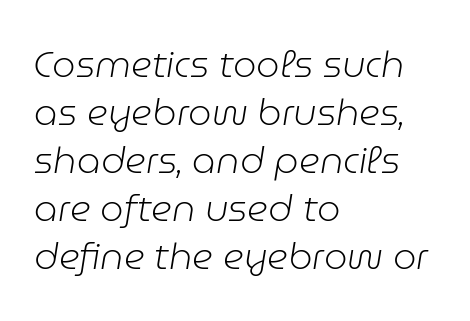
Nothing unusual about the tracking: characters are spaced as the font intends. Each stroke keeps to a modest, everyday thickness or less. Emphasis-style slanted type is in use. Leftover space on each line is placed entirely after the last word.
